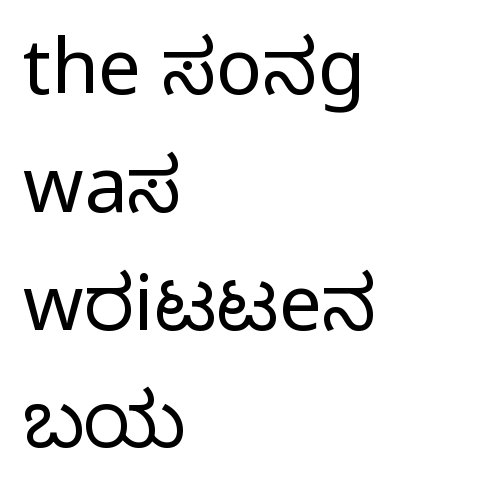
The image shows 77 px regular-weight sans-serif type, upright; set left-aligned, normal line spacing (1.53x), normal letter spacing, not underlined; low stroke contrast and a medium x-height.
